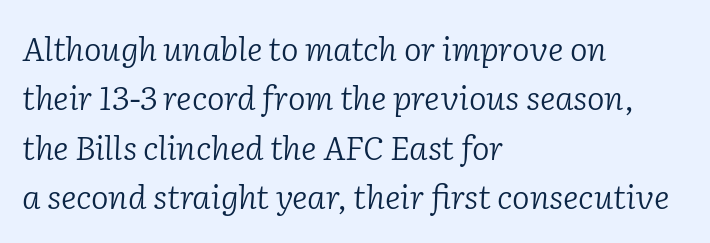
Underlining? Definitely not there. Alignment: flush left. No letter is thick-stroked: the sample isn't bold. Do the characters align in a grid? No, the font is proportional. Tracking here is standard; glyphs follow each other at the usual distance.
